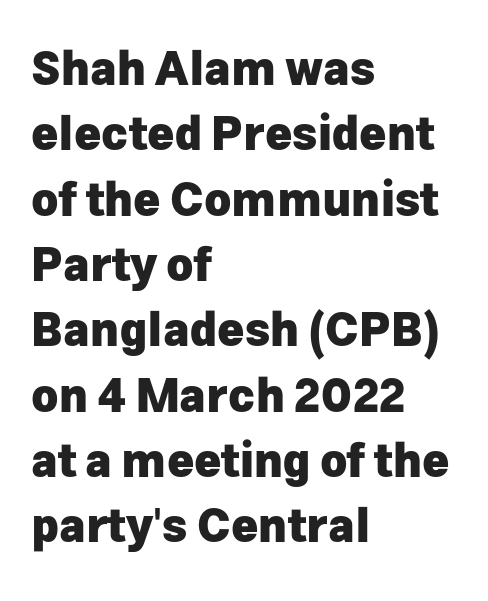
Q: Is the text bold? A: Yes.
Q: Is the text italic (slanted)? A: No, it is upright.
Q: Is the typeface a serif or a sans-serif typeface? A: Sans-serif.
Q: Is the text underlined? A: No.
Q: How is the paragraph aligned? A: Left-aligned.
Q: Is the spacing between letters normal or unusually wide? A: Normal.
Q: Is the spacing between lines tight, normal or loose? A: Normal.
Q: Width (condensed, normal, or wide)? A: Normal.
Q: Stroke contrast? A: Low.
Q: x-height? A: Medium.
Q: Monospaced? A: No.
